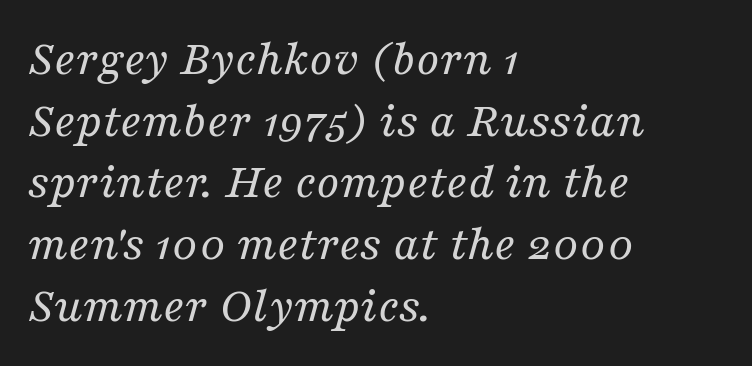
{"serif": "yes", "italic": "yes", "lean": "right", "slant_degrees": 16, "bold": "no", "weight": "regular", "width": "normal", "stroke_contrast": "medium", "x_height": "medium", "monospaced": "no", "underline": "no", "align": "left", "line_spacing_ratio": 1.21, "letter_spacing": "normal", "letter_spacing_em": 0.0, "glyph_px": 51}
